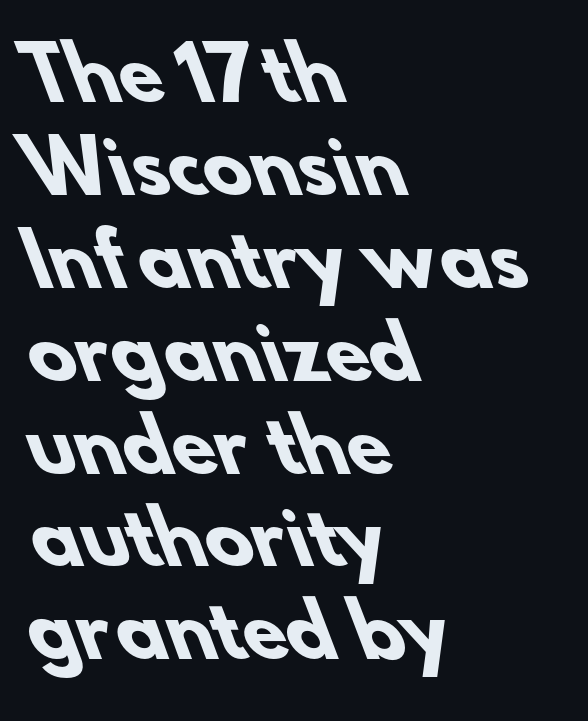
The image shows 72 px heavy sans-serif type; set left-aligned, normal line spacing (1.29x), normal letter spacing, not underlined; low stroke contrast and a small x-height.
